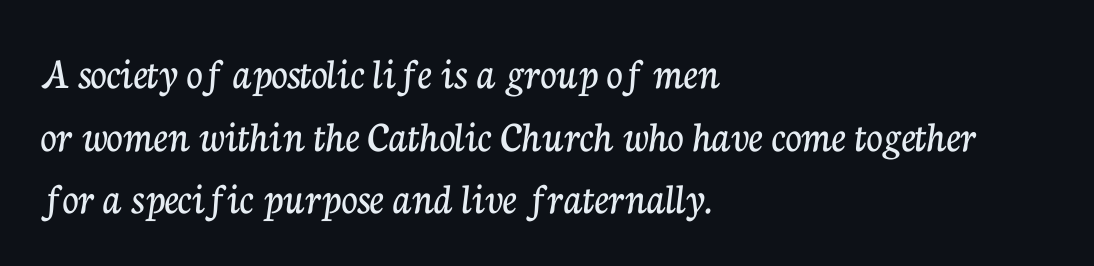
Q: Is the text italic (slanted)? A: Yes.
Q: Is the typeface a serif or a sans-serif typeface? A: Serif.
Q: Is the text underlined? A: No.
Q: How is the paragraph aligned? A: Left-aligned.
Q: Is the spacing between letters normal or unusually wide? A: Normal.
Q: Is the spacing between lines tight, normal or loose? A: Normal.
Q: Width (condensed, normal, or wide)? A: Normal.
Q: Stroke contrast? A: Low.
Q: x-height? A: Medium.
Q: Monospaced? A: No.
